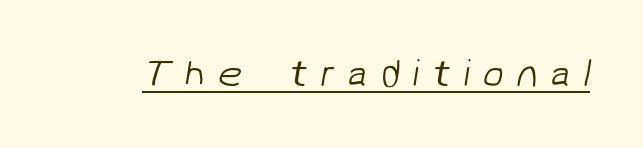
To sum up the face: it is a sans, with no serifs. Varying glyph widths throughout — classic text-font behaviour. Counters stay open thanks to moderate or lighter strokes. Characters follow at a spacing far wider than the type designer built in. In designer terms, the underline attribute is active on this setting.
